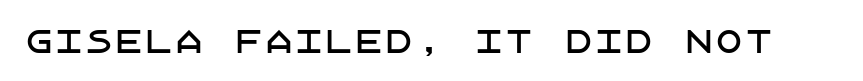
The image shows 30 px sans-serif type, upright; set normal letter spacing, not underlined; low stroke contrast and a large x-height.
